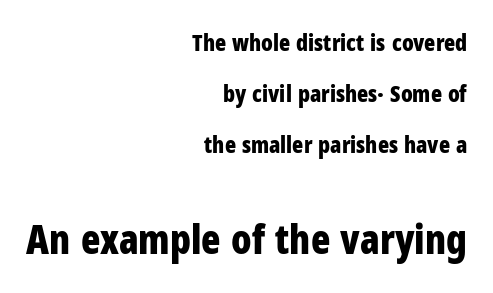
{"serif": "no", "italic": "no", "bold": "yes", "weight": "bold", "width": "condensed", "stroke_contrast": "low", "x_height": "medium", "monospaced": "no", "underline": "no", "align": "right", "line_spacing": "loose", "line_spacing_ratio": 2.22, "letter_spacing": "normal", "letter_spacing_em": 0.0, "larger_block": "second", "size_ratio": 1.74, "glyph_px": 40}
